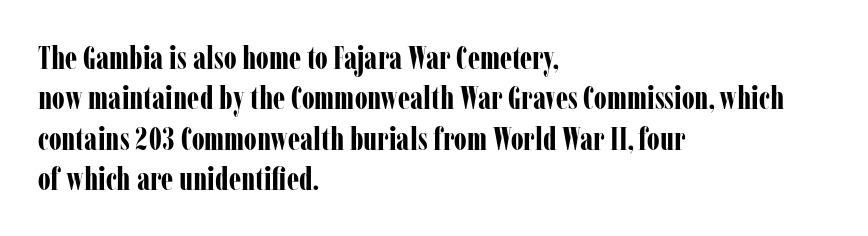
Q: Is the text bold? A: Yes.
Q: Is the text italic (slanted)? A: No, it is upright.
Q: Is the typeface a serif or a sans-serif typeface? A: Serif.
Q: Is the text underlined? A: No.
Q: How is the paragraph aligned? A: Left-aligned.
Q: Is the spacing between letters normal or unusually wide? A: Normal.
Q: Is the spacing between lines tight, normal or loose? A: Normal.
Q: Width (condensed, normal, or wide)? A: Condensed.
Q: Stroke contrast? A: Low.
Q: x-height? A: Medium.
Q: Monospaced? A: No.
